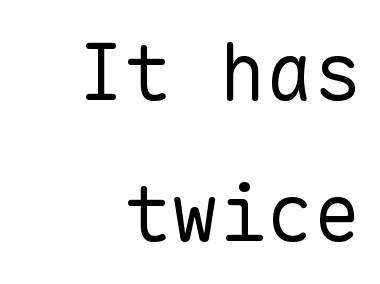
{"serif": "no", "italic": "no", "bold": "no", "weight": "regular", "width": "normal", "stroke_contrast": "low", "x_height": "medium", "monospaced": "yes", "underline": "no", "align": "right", "line_spacing_ratio": 1.78, "letter_spacing": "normal", "letter_spacing_em": 0.0, "glyph_px": 79}
